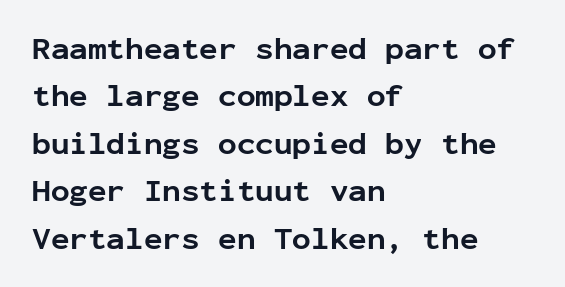
{"serif": "no", "italic": "no", "bold": "yes", "weight": "bold", "width": "normal", "stroke_contrast": "low", "x_height": "medium", "monospaced": "yes", "underline": "no", "align": "left", "line_spacing": "normal", "line_spacing_ratio": 1.53, "letter_spacing": "normal", "letter_spacing_em": 0.0, "glyph_px": 31}
